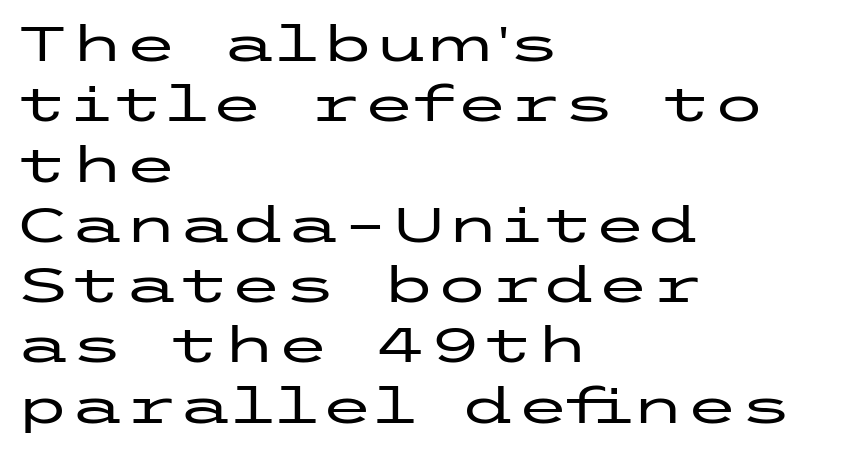
{"serif": "no", "italic": "no", "width": "wide", "stroke_contrast": "low", "x_height": "medium", "underline": "no", "align": "left", "line_spacing_ratio": 1.23, "letter_spacing": "normal", "letter_spacing_em": 0.0, "glyph_px": 49}
